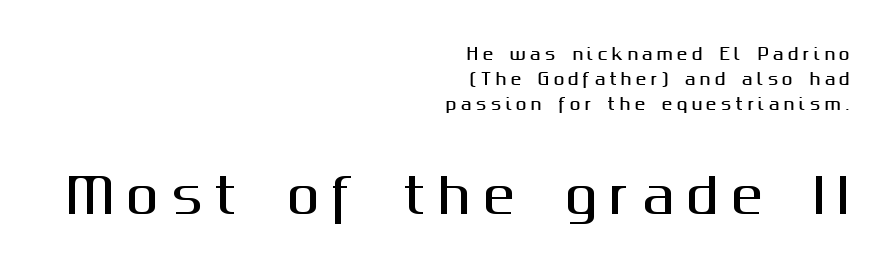
Do the characters align in a grid? No, the font is proportional. Display-style spreading of the glyphs; the letterfit is very open. Evenly set lines give the paragraph a standard silhouette. Do the letters lean? They stand straight.
